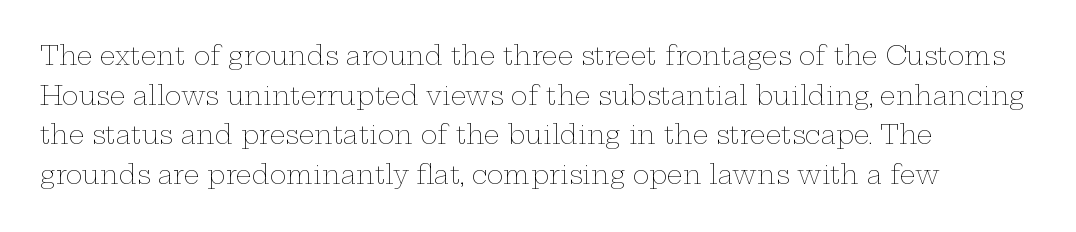
{"italic": "no", "bold": "no", "underline": "no", "align": "left", "line_spacing": "normal", "line_spacing_ratio": 1.59, "letter_spacing": "normal", "letter_spacing_em": 0.0, "glyph_px": 25}
